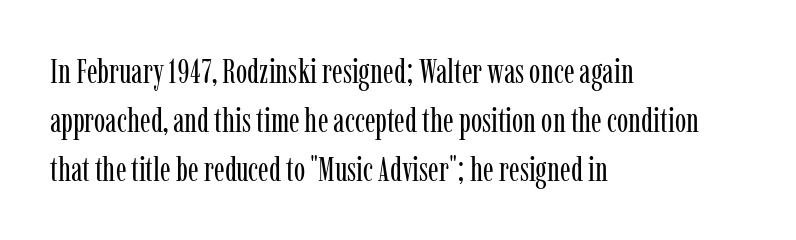
{"serif": "yes", "italic": "no", "bold": "no", "weight": "regular", "width": "condensed", "stroke_contrast": "low", "x_height": "medium", "monospaced": "no", "underline": "no", "align": "left", "line_spacing": "normal", "line_spacing_ratio": 1.44, "letter_spacing": "normal", "letter_spacing_em": 0.0, "glyph_px": 34}
